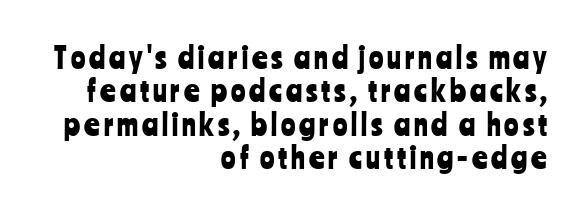
The image shows 30 px condensed sans-serif type, upright; set right-aligned, tight line spacing (1.11x), not underlined; low stroke contrast and a medium x-height.
